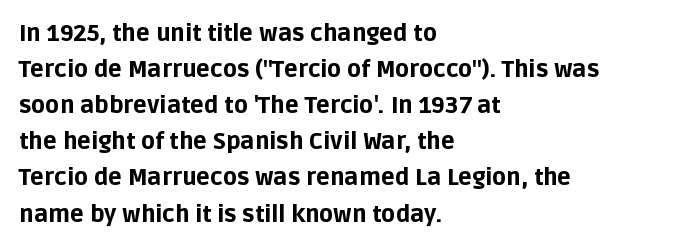
Notice how descenders clear the ascenders below comfortably — that's standard leading. The sample has been set heavy, in full bold. Italic? Not at all — the glyphs are vertical. A bare baseline throughout the passage. The rag falls on the right side of this text block. Inter-character spacing is left at the font's built-in metrics.
